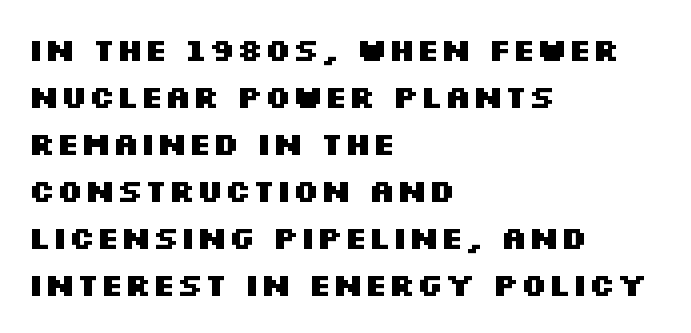
Q: Is the text bold? A: Yes.
Q: Is the text italic (slanted)? A: No, it is upright.
Q: Is the typeface a serif or a sans-serif typeface? A: Sans-serif.
Q: Is the text underlined? A: No.
Q: How is the paragraph aligned? A: Left-aligned.
Q: Is the spacing between letters normal or unusually wide? A: Normal.
Q: Is the spacing between lines tight, normal or loose? A: Normal.
Q: Width (condensed, normal, or wide)? A: Wide.
Q: Stroke contrast? A: Medium.
Q: x-height? A: Large.
Q: Monospaced? A: No.
